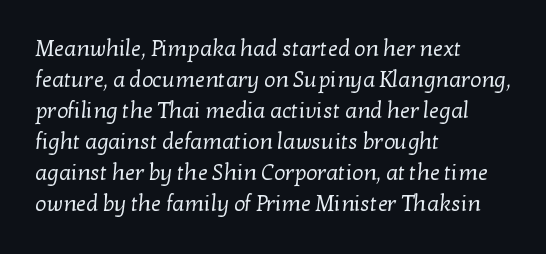
No word sits above an underline. Words appear dense and cohesive because spacing is normal. The ragged edge is on the right, which tells us the setting is flush left. If you measured baseline to baseline, you'd find a middling distance.
